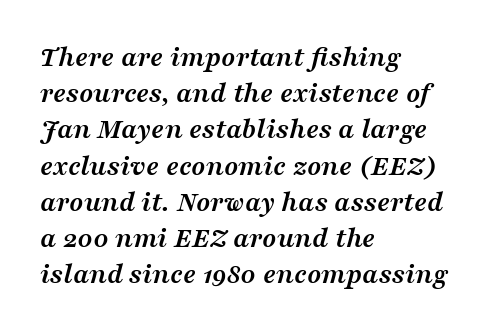
{"serif": "yes", "italic": "yes", "lean": "right", "slant_degrees": 16, "bold": "yes", "weight": "semibold", "width": "wide", "stroke_contrast": "medium", "x_height": "medium", "monospaced": "no", "underline": "no", "align": "left", "line_spacing": "normal", "line_spacing_ratio": 1.25, "letter_spacing": "normal", "letter_spacing_em": 0.0, "glyph_px": 29}
